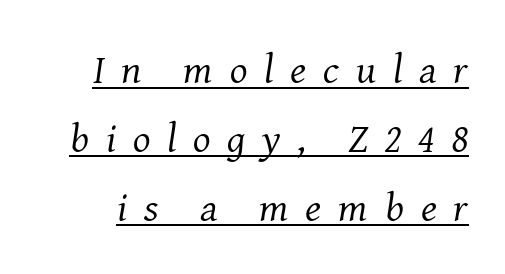
Rendered with sloped, italic letterforms. Regular leading. The letters are spread apart with noticeably loose tracking. Proportional: the letters do not fall into vertical columns. Honestly, the underline is the first thing you notice here. Yep, those are serifs on the letters.
